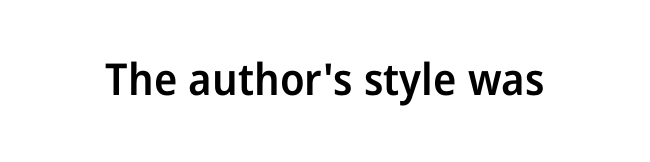
{"serif": "no", "italic": "no", "bold": "semi", "weight": "semibold", "width": "normal", "stroke_contrast": "low", "x_height": "medium", "monospaced": "no", "underline": "no", "letter_spacing": "normal", "letter_spacing_em": 0.0, "glyph_px": 44}
